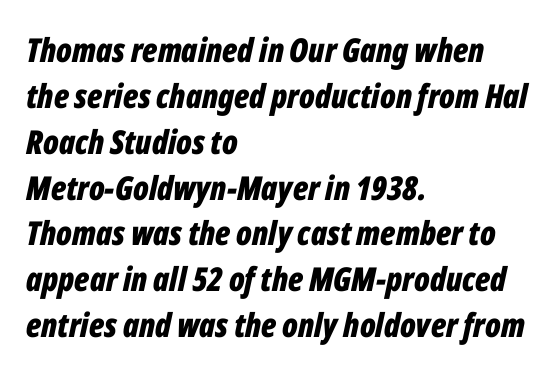
{"italic": "yes", "lean": "right", "slant_degrees": 12, "bold": "yes", "weight": "bold", "width": "condensed", "stroke_contrast": "low", "x_height": "medium", "monospaced": "no", "underline": "no", "align": "left", "line_spacing": "normal", "line_spacing_ratio": 1.39, "letter_spacing": "normal", "letter_spacing_em": 0.0, "glyph_px": 33}
